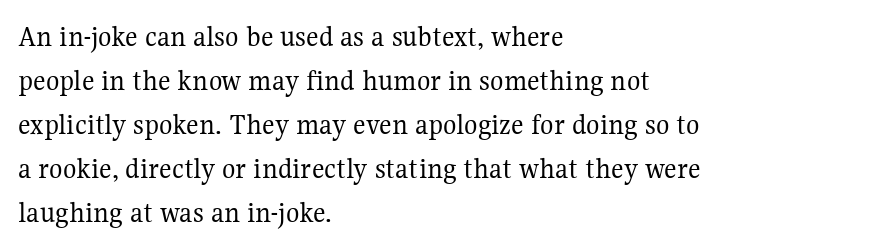
Q: Is the text bold? A: No.
Q: Is the text italic (slanted)? A: No, it is upright.
Q: Is the typeface a serif or a sans-serif typeface? A: Serif.
Q: Is the text underlined? A: No.
Q: How is the paragraph aligned? A: Left-aligned.
Q: Is the spacing between letters normal or unusually wide? A: Normal.
Q: Is the spacing between lines tight, normal or loose? A: Normal.
Q: Width (condensed, normal, or wide)? A: Normal.
Q: Stroke contrast? A: Medium.
Q: x-height? A: Medium.
Q: Monospaced? A: No.
